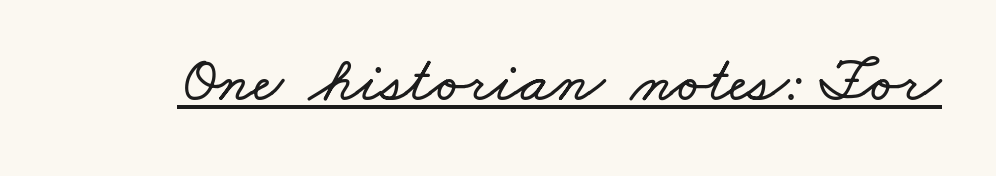
{"width": "wide", "stroke_contrast": "low", "x_height": "small", "monospaced": "no", "underline": "yes", "letter_spacing": "normal", "letter_spacing_em": 0.0, "glyph_px": 65}
